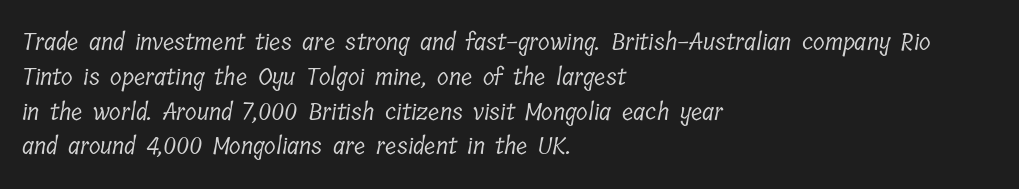
Q: Is the text bold? A: No.
Q: Is the text underlined? A: No.
Q: How is the paragraph aligned? A: Left-aligned.
Q: Is the spacing between letters normal or unusually wide? A: Normal.
Q: Is the spacing between lines tight, normal or loose? A: Normal.
